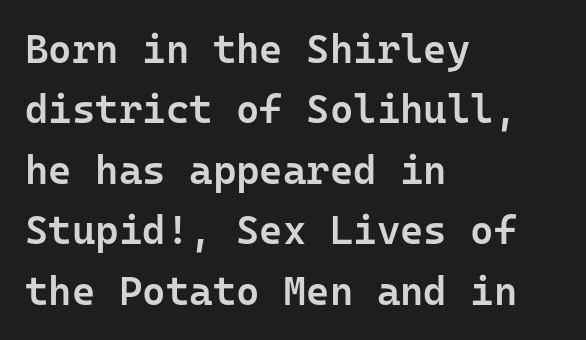
{"serif": "no", "italic": "no", "bold": "semi", "weight": "semibold", "width": "normal", "stroke_contrast": "low", "x_height": "medium", "monospaced": "yes", "underline": "no", "align": "left", "line_spacing": "normal", "line_spacing_ratio": 1.51, "letter_spacing": "normal", "letter_spacing_em": 0.0, "glyph_px": 40}
